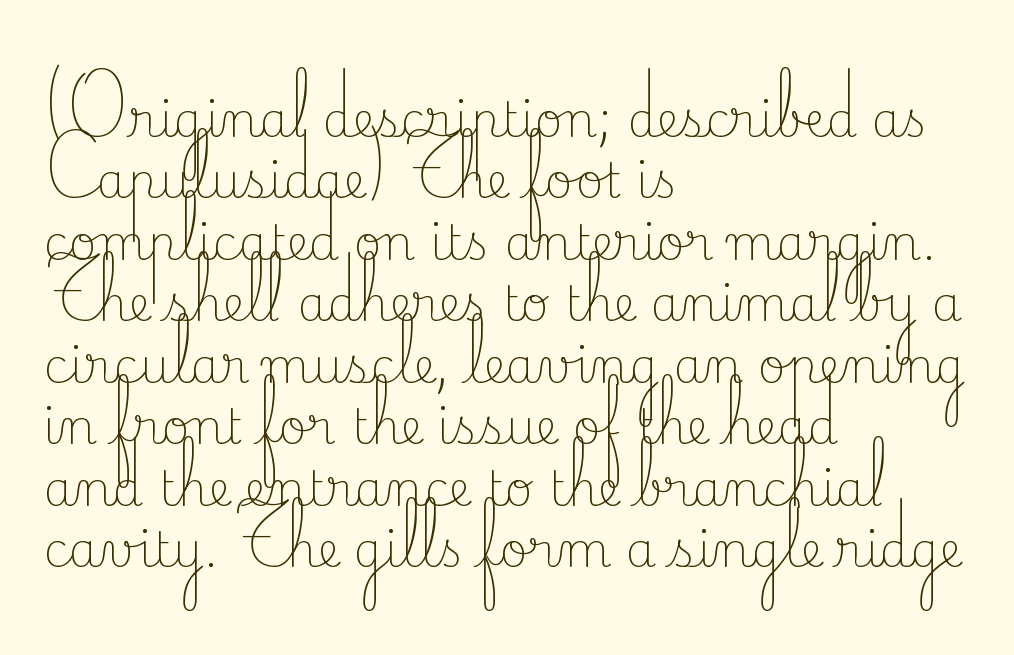
{"serif": "yes", "italic": "no", "bold": "no", "weight": "light", "width": "normal", "stroke_contrast": "low", "x_height": "small", "monospaced": "no", "underline": "no", "align": "left", "line_spacing": "normal", "line_spacing_ratio": 1.28, "letter_spacing": "normal", "letter_spacing_em": 0.0, "glyph_px": 48}
